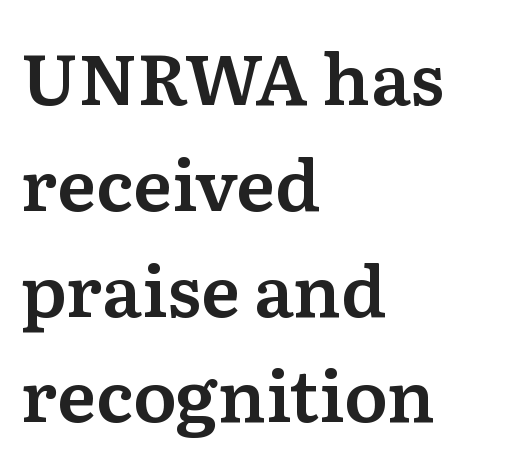
Q: Is the text italic (slanted)? A: No, it is upright.
Q: Is the typeface a serif or a sans-serif typeface? A: Serif.
Q: Is the text underlined? A: No.
Q: How is the paragraph aligned? A: Left-aligned.
Q: Is the spacing between letters normal or unusually wide? A: Normal.
Q: Is the spacing between lines tight, normal or loose? A: Normal.
Q: Width (condensed, normal, or wide)? A: Normal.
Q: Stroke contrast? A: Medium.
Q: x-height? A: Medium.
Q: Monospaced? A: No.
